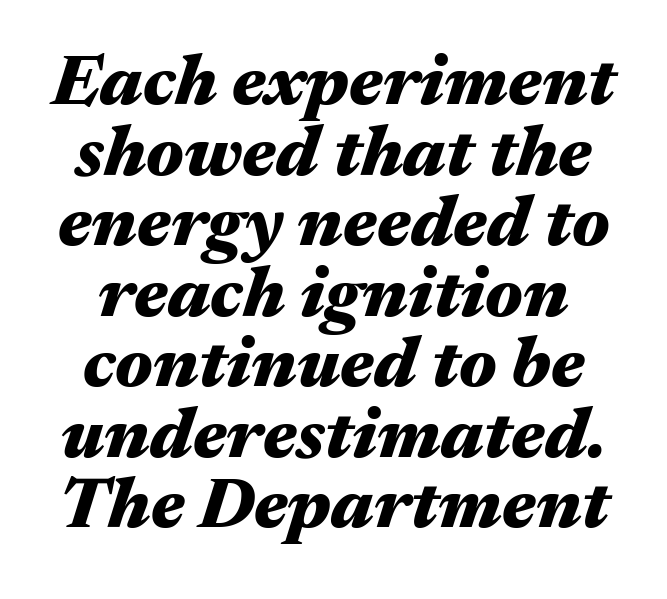
Q: Is the text bold? A: Yes.
Q: Is the text italic (slanted)? A: Yes, it leans right by about 17 degrees.
Q: Is the text underlined? A: No.
Q: Is the spacing between letters normal or unusually wide? A: Normal.
Q: Is the spacing between lines tight, normal or loose? A: Tight.
Q: Width (condensed, normal, or wide)? A: Wide.
Q: Stroke contrast? A: Medium.
Q: x-height? A: Medium.
Q: Monospaced? A: No.
